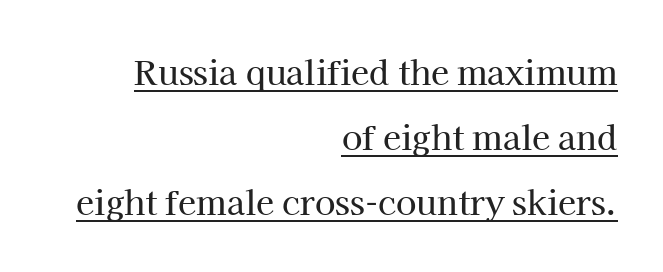
{"serif": "yes", "italic": "no", "width": "normal", "stroke_contrast": "high", "x_height": "medium", "monospaced": "no", "underline": "yes", "align": "right", "line_spacing": "loose", "line_spacing_ratio": 1.97, "letter_spacing": "normal", "letter_spacing_em": 0.0, "glyph_px": 33}
